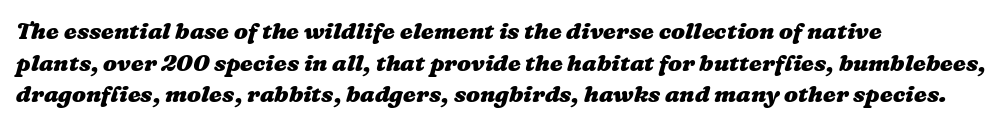
{"bold": "yes", "underline": "no", "align": "left", "line_spacing": "normal", "line_spacing_ratio": 1.37, "letter_spacing": "normal", "letter_spacing_em": 0.0, "glyph_px": 23}
